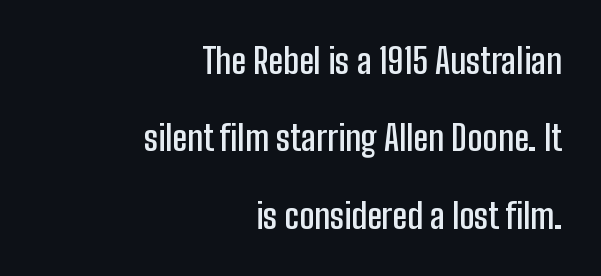
Q: Is the text bold? A: Semi-bold.
Q: Is the text italic (slanted)? A: No, it is upright.
Q: Is the typeface a serif or a sans-serif typeface? A: Sans-serif.
Q: Is the text underlined? A: No.
Q: How is the paragraph aligned? A: Right-aligned.
Q: Is the spacing between letters normal or unusually wide? A: Normal.
Q: Is the spacing between lines tight, normal or loose? A: Loose.
Q: Width (condensed, normal, or wide)? A: Condensed.
Q: Stroke contrast? A: Low.
Q: x-height? A: Medium.
Q: Monospaced? A: No.
